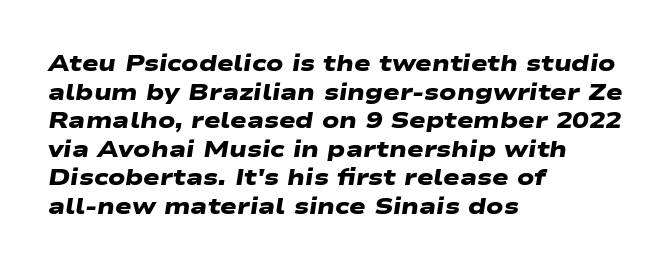
{"bold": "yes", "underline": "no", "align": "left", "line_spacing": "normal", "line_spacing_ratio": 1.3, "letter_spacing": "normal", "letter_spacing_em": 0.0, "glyph_px": 22}
